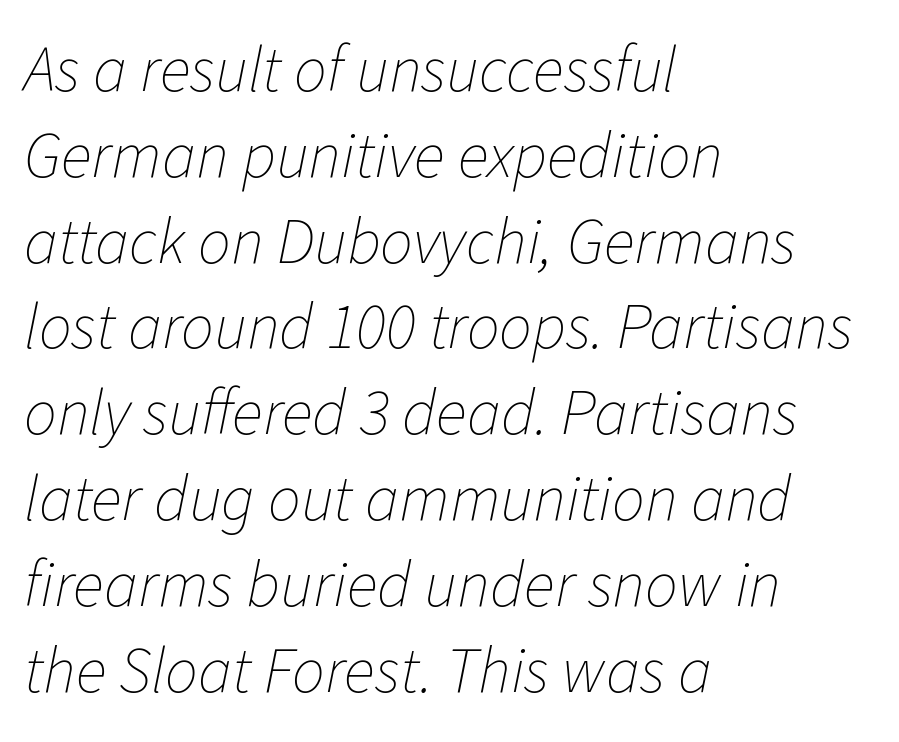
Q: Is the text bold? A: No.
Q: Is the text italic (slanted)? A: Yes, it leans right by about 11 degrees.
Q: Is the text underlined? A: No.
Q: How is the paragraph aligned? A: Left-aligned.
Q: Is the spacing between letters normal or unusually wide? A: Normal.
Q: Is the spacing between lines tight, normal or loose? A: Normal.
Q: Width (condensed, normal, or wide)? A: Normal.
Q: Stroke contrast? A: Low.
Q: x-height? A: Medium.
Q: Monospaced? A: No.
